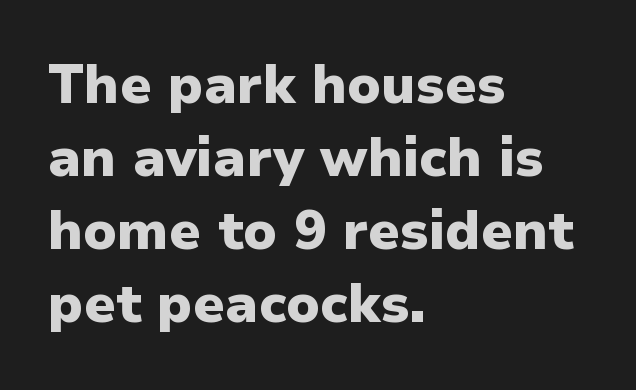
{"serif": "no", "italic": "no", "bold": "yes", "weight": "heavy", "width": "normal", "stroke_contrast": "low", "x_height": "medium", "monospaced": "no", "underline": "no", "align": "left", "line_spacing": "normal", "line_spacing_ratio": 1.35, "letter_spacing": "normal", "letter_spacing_em": 0.0, "glyph_px": 54}
